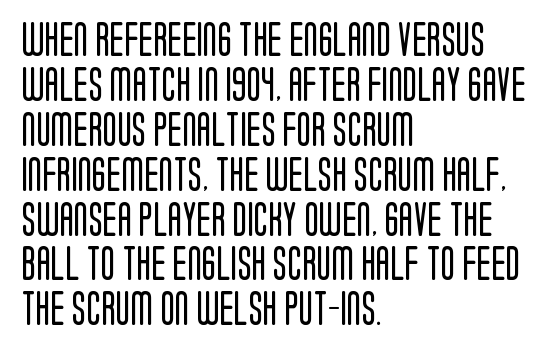
The image shows 34 px regular-weight, condensed sans-serif type, upright; set left-aligned, normal line spacing (1.32x), normal letter spacing, not underlined; low stroke contrast and a large x-height.
